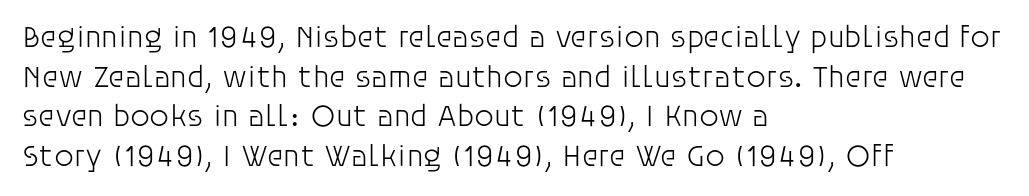
No extra tracking has been applied to these lines. Characters remain perfectly vertical along every line. The passage shown is typed in a proportional face where columns would drift. The baseline area is clear. Reading down the column, the eye jumps a familiar distance to each next line.
